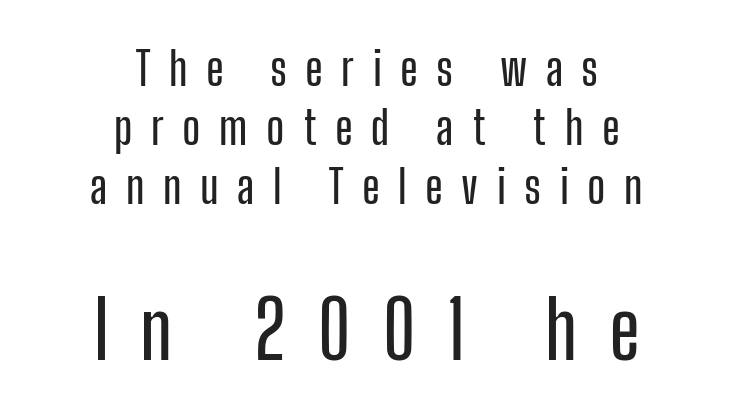
The image shows 80 px condensed sans-serif type, upright; set centered, normal line spacing (1.28x), unusually wide letter spacing (+0.4 em), not underlined; the second (bottom) block is 1.74x larger; low stroke contrast and a medium x-height.
